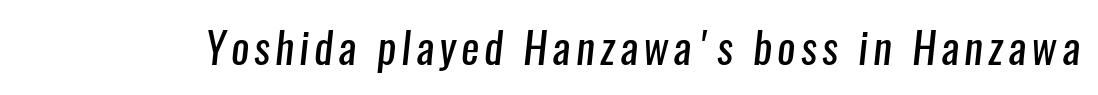
The image shows 43 px regular-weight, condensed sans-serif type; set not underlined; low stroke contrast and a medium x-height.
